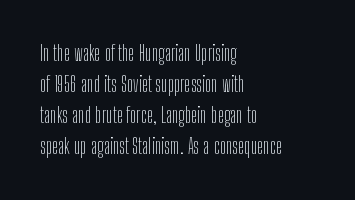
{"italic": "no", "bold": "no", "underline": "no", "align": "left", "line_spacing": "normal", "line_spacing_ratio": 1.48, "letter_spacing": "normal", "letter_spacing_em": 0.0, "glyph_px": 21}
